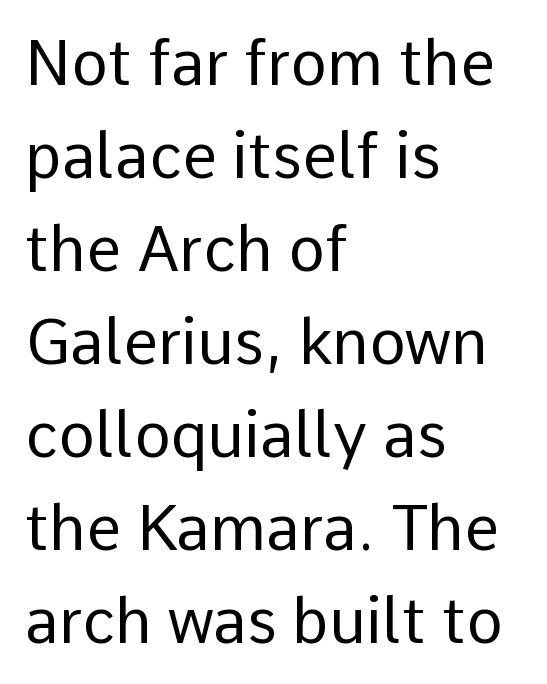
Q: Is the text bold? A: No.
Q: Is the text italic (slanted)? A: No, it is upright.
Q: Is the typeface a serif or a sans-serif typeface? A: Sans-serif.
Q: Is the text underlined? A: No.
Q: How is the paragraph aligned? A: Left-aligned.
Q: Is the spacing between letters normal or unusually wide? A: Normal.
Q: Is the spacing between lines tight, normal or loose? A: Normal.
Q: Width (condensed, normal, or wide)? A: Normal.
Q: Stroke contrast? A: Low.
Q: x-height? A: Medium.
Q: Monospaced? A: No.
